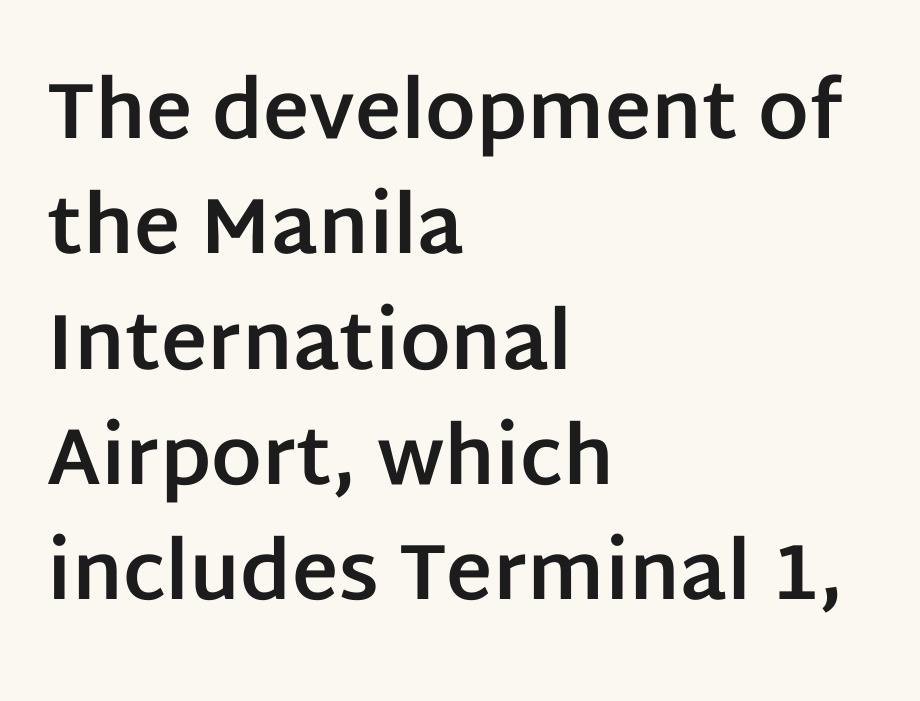
Q: Is the text bold? A: Yes.
Q: Is the text italic (slanted)? A: No, it is upright.
Q: Is the typeface a serif or a sans-serif typeface? A: Sans-serif.
Q: Is the text underlined? A: No.
Q: How is the paragraph aligned? A: Left-aligned.
Q: Is the spacing between letters normal or unusually wide? A: Normal.
Q: Is the spacing between lines tight, normal or loose? A: Normal.
Q: Width (condensed, normal, or wide)? A: Normal.
Q: Stroke contrast? A: Low.
Q: x-height? A: Large.
Q: Monospaced? A: No.
